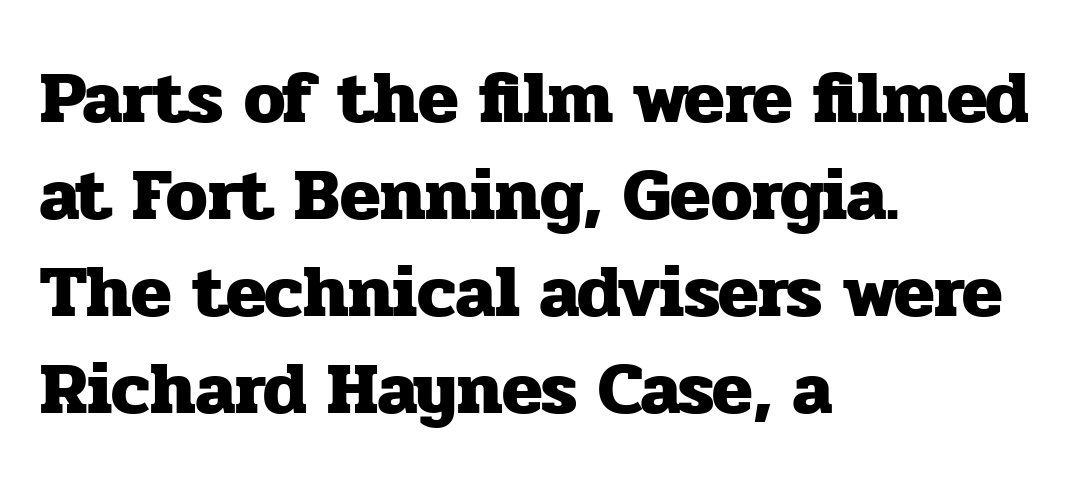
Q: Is the text bold? A: Yes.
Q: Is the text italic (slanted)? A: No, it is upright.
Q: Is the typeface a serif or a sans-serif typeface? A: Serif.
Q: Is the text underlined? A: No.
Q: How is the paragraph aligned? A: Left-aligned.
Q: Is the spacing between letters normal or unusually wide? A: Normal.
Q: Is the spacing between lines tight, normal or loose? A: Normal.
Q: Width (condensed, normal, or wide)? A: Normal.
Q: Stroke contrast? A: Low.
Q: x-height? A: Medium.
Q: Monospaced? A: No.
